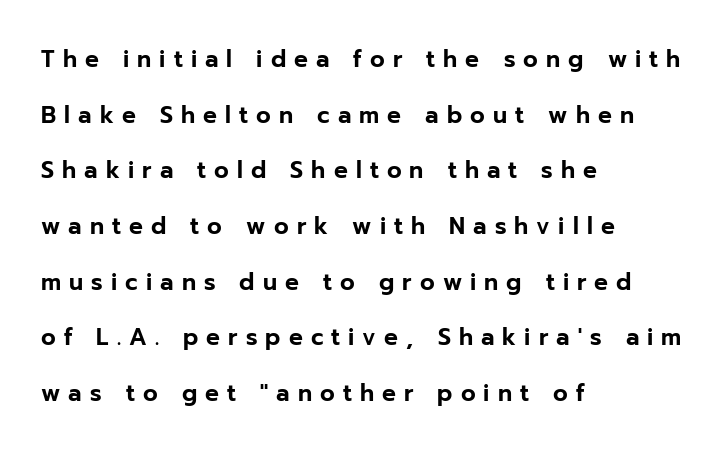
The image shows 23 px text type, upright; set left-aligned, loose line spacing (2.42x), unusually wide letter spacing (+0.35 em), not underlined.
